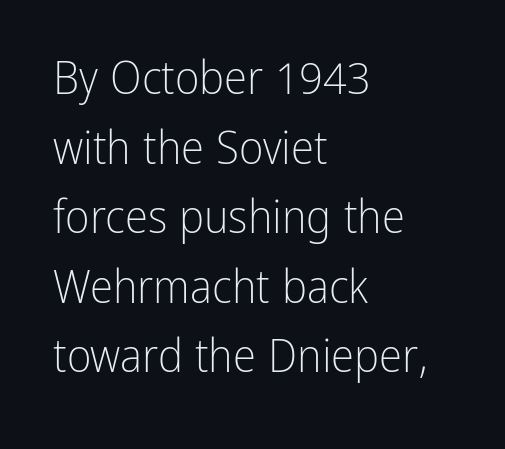
{"serif": "no", "italic": "no", "bold": "no", "weight": "light", "width": "condensed", "stroke_contrast": "low", "x_height": "medium", "monospaced": "no", "underline": "no", "align": "left", "line_spacing": "normal", "line_spacing_ratio": 1.48, "letter_spacing": "normal", "letter_spacing_em": 0.0, "glyph_px": 47}
